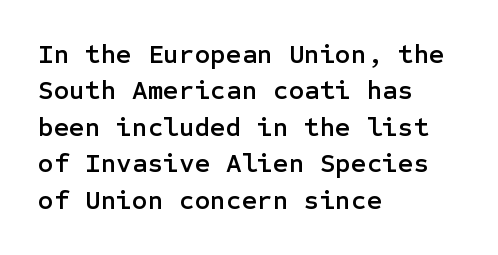
The image shows 27 px text type, upright; set left-aligned, normal line spacing (1.35x), normal letter spacing, not underlined.
